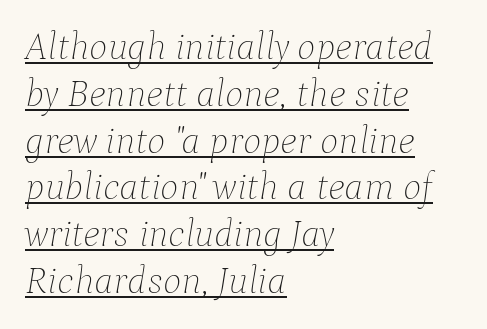
{"italic": "yes", "lean": "right", "slant_degrees": 9, "bold": "no", "weight": "thin", "width": "normal", "stroke_contrast": "low", "x_height": "medium", "monospaced": "no", "underline": "yes", "align": "left", "line_spacing_ratio": 1.2, "letter_spacing": "normal", "letter_spacing_em": 0.0, "glyph_px": 39}
